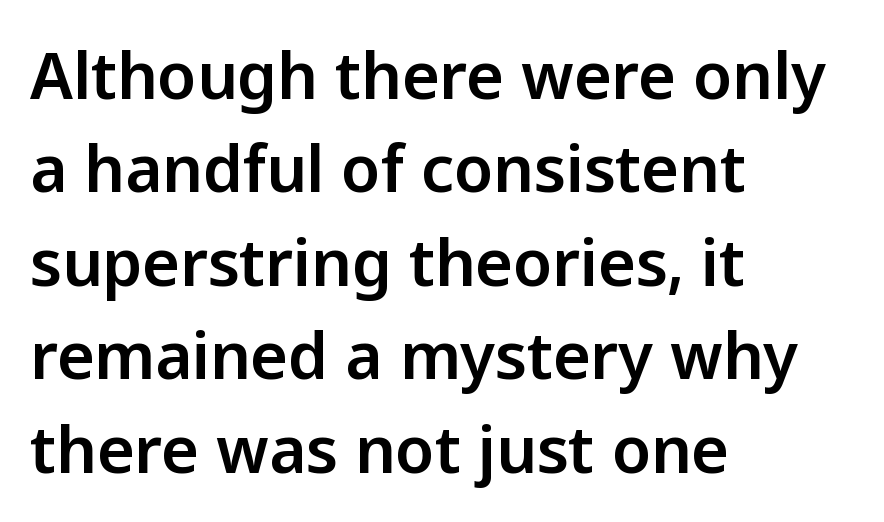
{"serif": "no", "italic": "no", "width": "normal", "stroke_contrast": "low", "x_height": "medium", "monospaced": "no", "underline": "no", "align": "left", "line_spacing": "normal", "line_spacing_ratio": 1.46, "letter_spacing": "normal", "letter_spacing_em": 0.0, "glyph_px": 64}
